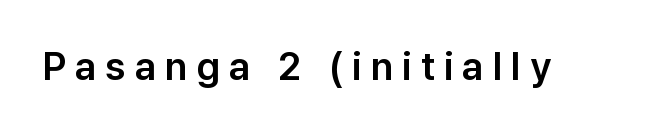
{"serif": "no", "italic": "no", "width": "normal", "stroke_contrast": "low", "x_height": "medium", "monospaced": "no", "underline": "no", "letter_spacing": "wide", "letter_spacing_em": 0.23, "glyph_px": 39}
